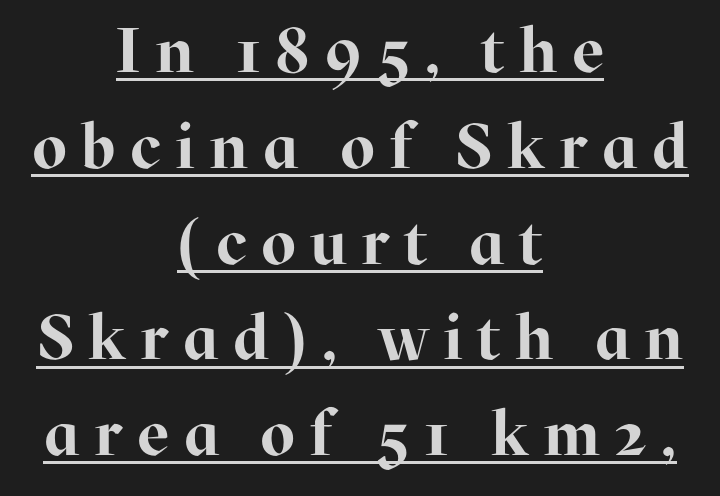
Q: Is the text bold? A: Yes.
Q: Is the text italic (slanted)? A: No, it is upright.
Q: Is the typeface a serif or a sans-serif typeface? A: Serif.
Q: Is the text underlined? A: Yes.
Q: How is the paragraph aligned? A: Centered.
Q: Is the spacing between letters normal or unusually wide? A: Unusually wide.
Q: Is the spacing between lines tight, normal or loose? A: Normal.
Q: Width (condensed, normal, or wide)? A: Normal.
Q: Stroke contrast? A: High.
Q: x-height? A: Medium.
Q: Monospaced? A: No.
